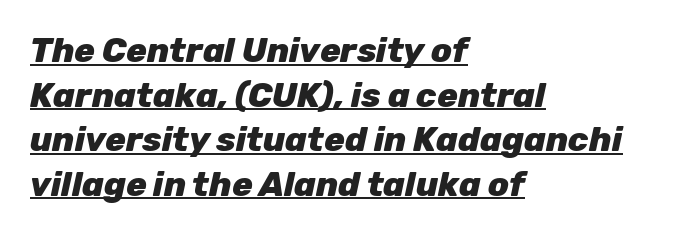
The image shows 34 px heavy type, italic (leaning right); set left-aligned, normal line spacing (1.31x), normal letter spacing, underlined; low stroke contrast and a medium x-height.
